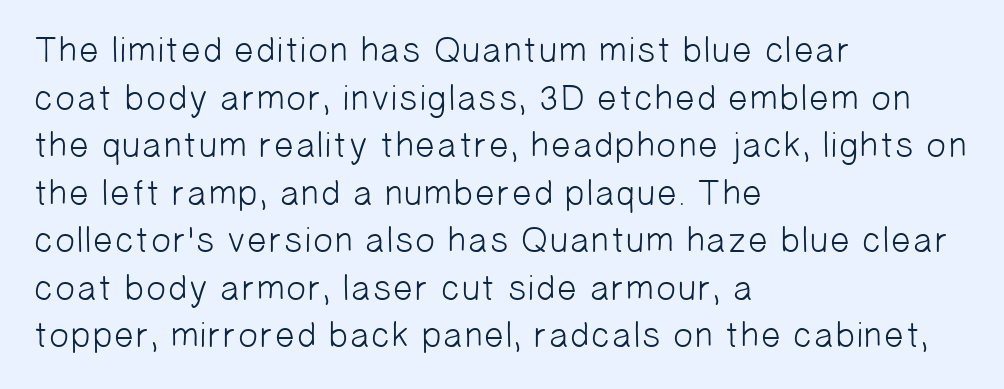
No feet cap the strokes, marking this as sans-serif type. These lines stack with their left ends in a neat column. Nothing unusual about the tracking: characters are spaced as the font intends. A typesetter would call this proportional, since set widths differ per character.
